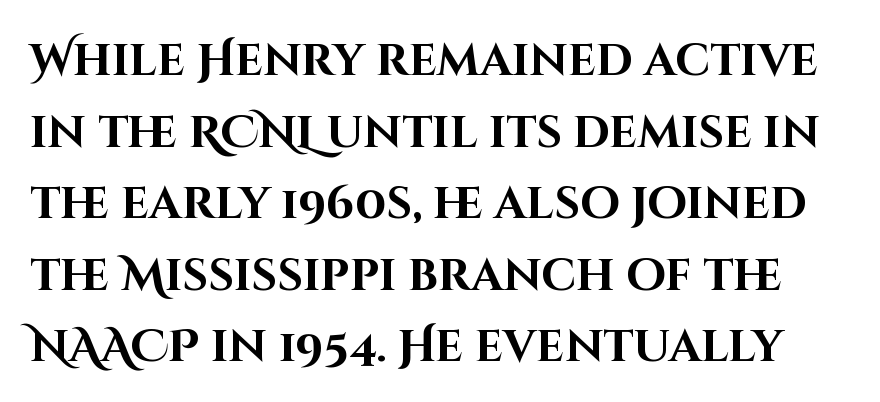
{"serif": "no", "italic": "no", "bold": "yes", "weight": "bold", "width": "normal", "stroke_contrast": "high", "x_height": "large", "monospaced": "no", "underline": "no", "line_spacing": "normal", "line_spacing_ratio": 1.59, "letter_spacing": "normal", "letter_spacing_em": 0.0, "glyph_px": 45}
